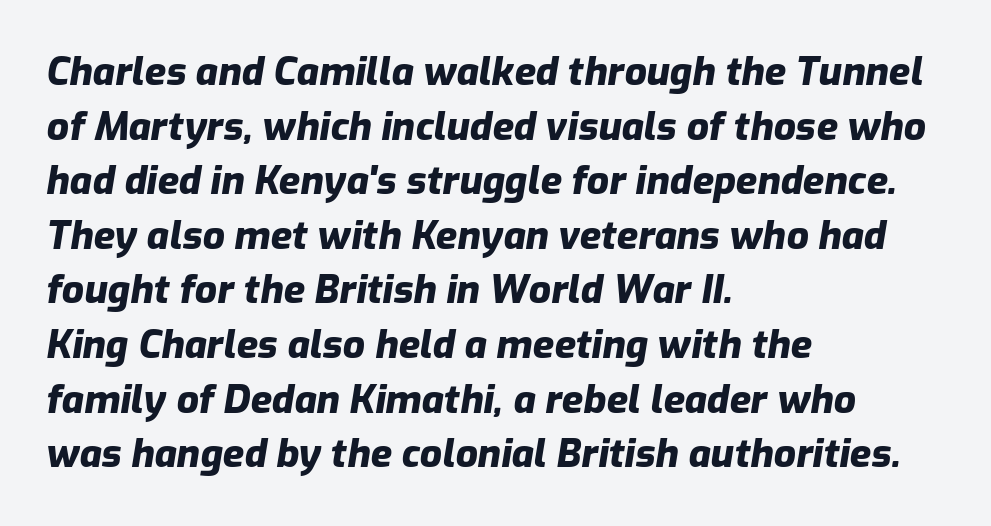
Clear beneath every line of the passage. The letters are slanted; this is an italic face. Typeset ragged right — the left edge is the straight one. Here the glyphs are tracked normally, forming tight word shapes. Reading down the column, the eye jumps a familiar distance to each next line. Each glyph is drawn with heavy, bold strokes.
